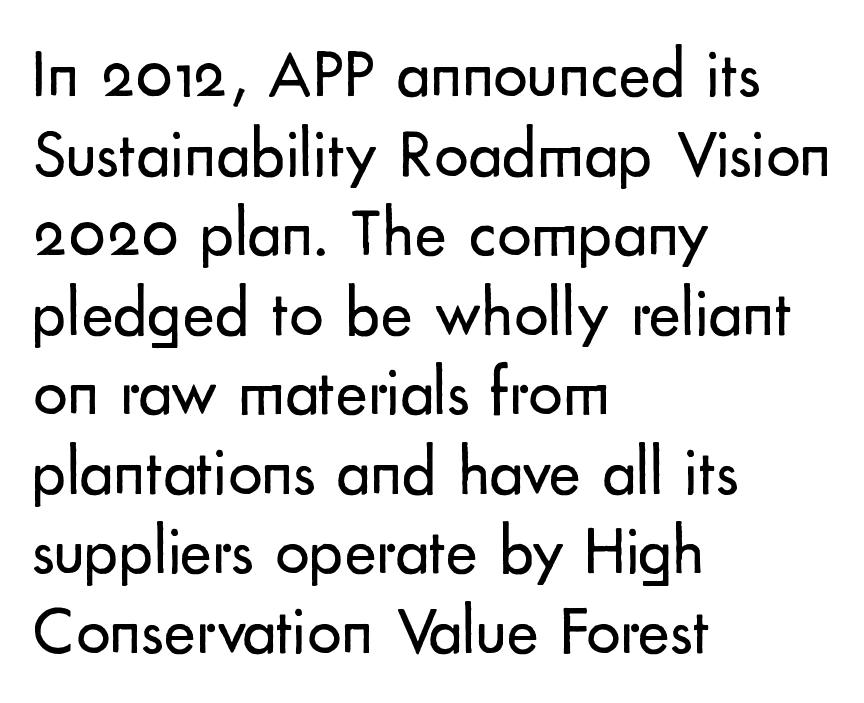
Q: Is the text bold? A: No.
Q: Is the text italic (slanted)? A: No, it is upright.
Q: Is the typeface a serif or a sans-serif typeface? A: Sans-serif.
Q: Is the text underlined? A: No.
Q: How is the paragraph aligned? A: Left-aligned.
Q: Is the spacing between letters normal or unusually wide? A: Normal.
Q: Width (condensed, normal, or wide)? A: Normal.
Q: Stroke contrast? A: Low.
Q: x-height? A: Small.
Q: Monospaced? A: No.
